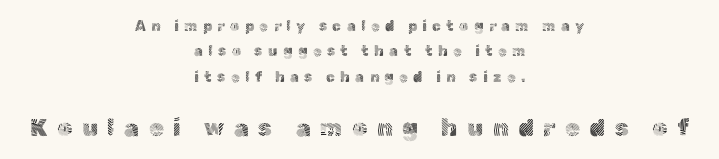
Centered paragraph, ragged on both sides. This reads as an unemphasized weight, regular at the heaviest. This sample uses expanded letter spacing, leaving extra air between glyphs. The lower block of text is set noticeably larger than the block above it. Every character sits straight up, as roman type does. The specimen omits any rule beneath the text block's lines.
